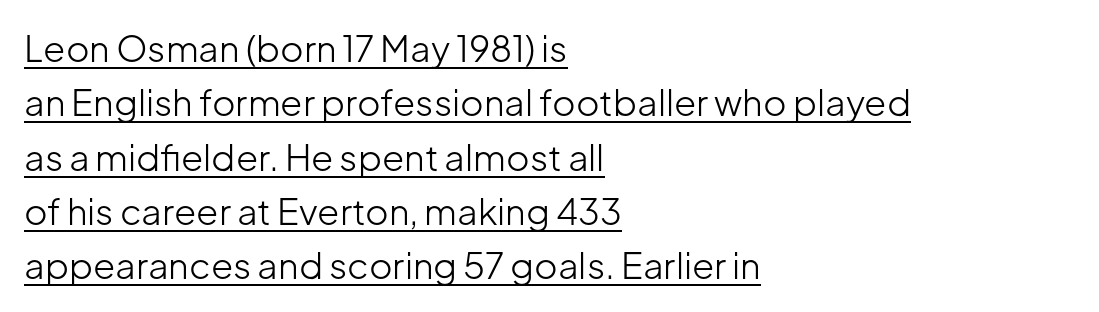
The image shows 36 px light sans-serif type, upright; set left-aligned, normal line spacing (1.51x), normal letter spacing, underlined; low stroke contrast and a medium x-height.
